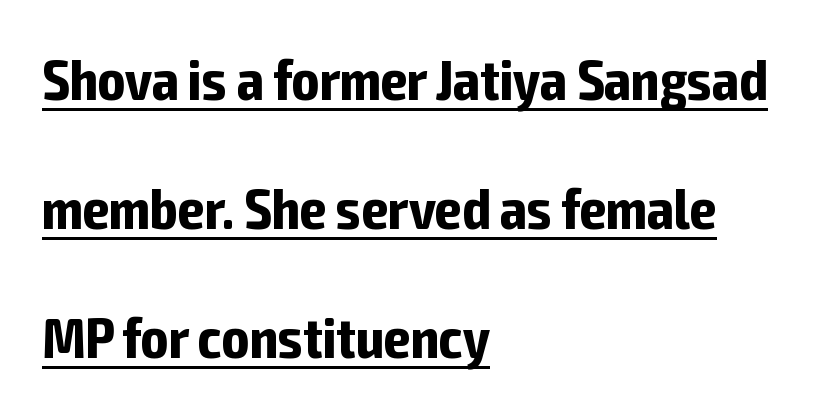
How are the letters spaced? Ordinarily, with no added tracking. The font is running at its bold setting. This rendering features underlined lettering. This rendering uses left alignment, leaving the right contour irregular. This block would shrink considerably if given ordinary leading; it's expanded now.
